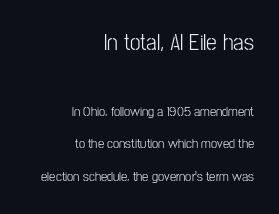
Q: Is the text bold? A: No.
Q: Is the text italic (slanted)? A: No, it is upright.
Q: Is the text underlined? A: No.
Q: How is the paragraph aligned? A: Right-aligned.
Q: Is the spacing between letters normal or unusually wide? A: Normal.
Q: Is the spacing between lines tight, normal or loose? A: Loose.
Q: Which block of text is set in a larger size, the first (top) or the second (bottom)? A: The first (top) one.
